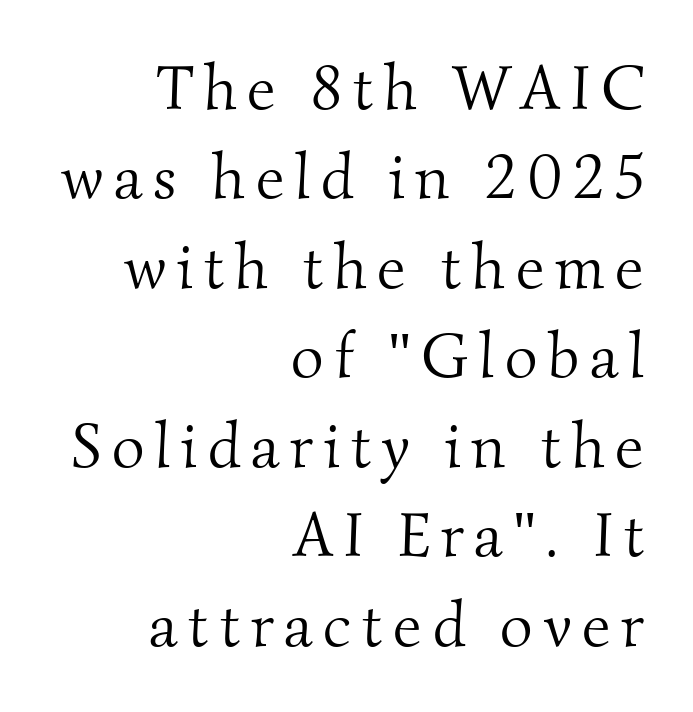
Q: Is the text bold? A: No.
Q: Is the typeface a serif or a sans-serif typeface? A: Serif.
Q: Is the text underlined? A: No.
Q: How is the paragraph aligned? A: Right-aligned.
Q: Is the spacing between lines tight, normal or loose? A: Normal.
Q: Width (condensed, normal, or wide)? A: Normal.
Q: Stroke contrast? A: Medium.
Q: x-height? A: Small.
Q: Monospaced? A: No.
